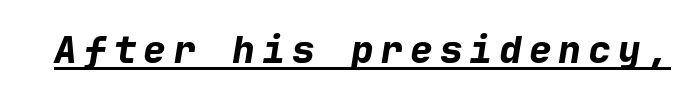
Q: Is the text bold? A: Yes.
Q: Is the text italic (slanted)? A: Yes, it leans right by about 9 degrees.
Q: Is the text underlined? A: Yes.
Q: Width (condensed, normal, or wide)? A: Normal.
Q: Stroke contrast? A: Low.
Q: x-height? A: Medium.
Q: Monospaced? A: Yes.
